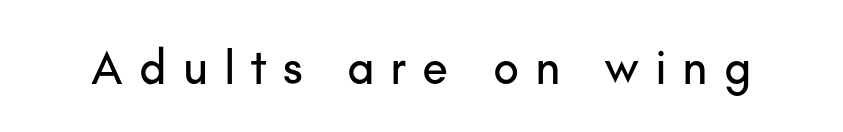
To sum up the face: it is a sans, with no serifs. Tracking here is generous; glyphs stand well apart from one another. Italic? Not at all — the glyphs are vertical. Spacing verdict: proportional, widths tailored to each character. Underline: absent.
